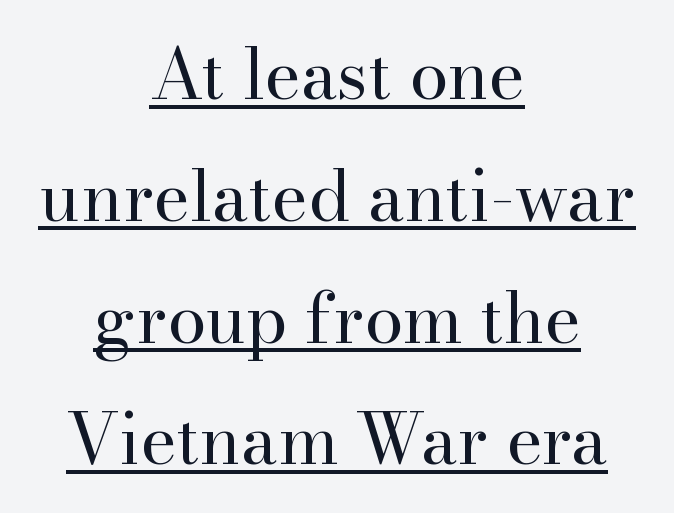
{"serif": "yes", "italic": "no", "bold": "no", "weight": "regular", "width": "normal", "stroke_contrast": "high", "x_height": "small", "monospaced": "no", "underline": "yes", "align": "center", "line_spacing_ratio": 1.74, "letter_spacing": "normal", "letter_spacing_em": 0.0, "glyph_px": 70}
